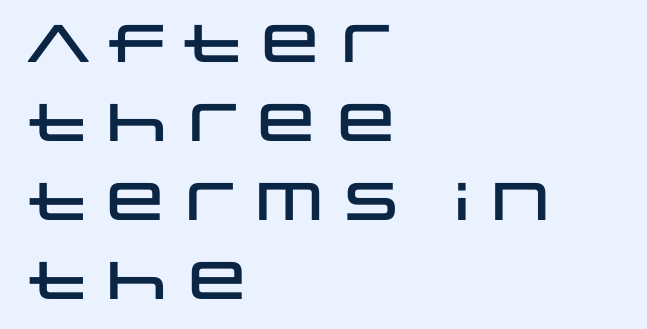
{"serif": "no", "italic": "no", "width": "wide", "stroke_contrast": "low", "x_height": "large", "monospaced": "no", "underline": "no", "align": "left", "line_spacing": "normal", "line_spacing_ratio": 1.49, "letter_spacing": "normal", "letter_spacing_em": 0.0, "glyph_px": 53}
